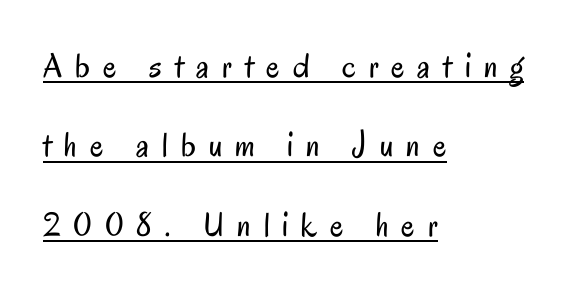
{"serif": "no", "italic": "no", "bold": "no", "weight": "regular", "width": "condensed", "stroke_contrast": "low", "x_height": "small", "monospaced": "no", "underline": "yes", "align": "left", "line_spacing": "loose", "line_spacing_ratio": 2.27, "letter_spacing": "wide", "letter_spacing_em": 0.37, "glyph_px": 35}
